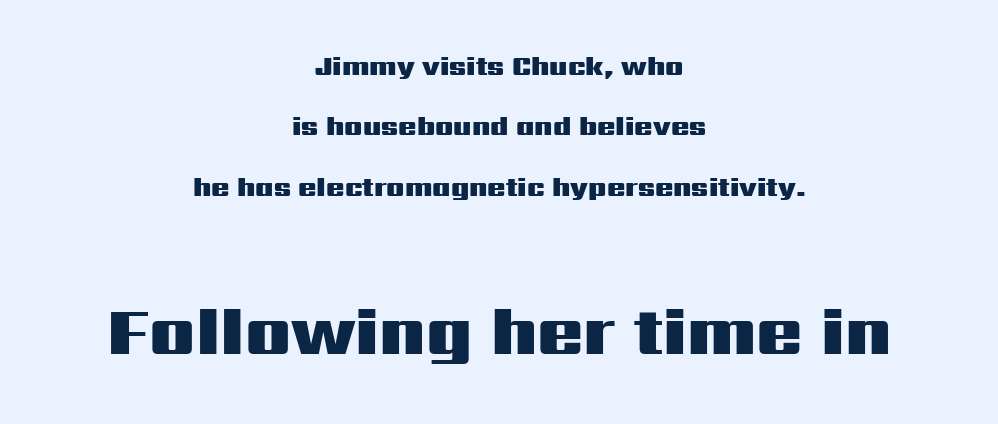
Q: Is the text bold? A: Yes.
Q: Is the text italic (slanted)? A: No, it is upright.
Q: Is the typeface a serif or a sans-serif typeface? A: Sans-serif.
Q: Is the text underlined? A: No.
Q: How is the paragraph aligned? A: Centered.
Q: Is the spacing between letters normal or unusually wide? A: Normal.
Q: Is the spacing between lines tight, normal or loose? A: Loose.
Q: Which block of text is set in a larger size, the first (top) or the second (bottom)? A: The second (bottom) one.
Q: Width (condensed, normal, or wide)? A: Wide.
Q: Stroke contrast? A: Medium.
Q: x-height? A: Medium.
Q: Monospaced? A: No.
